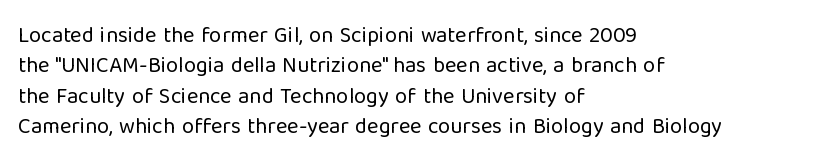
{"italic": "no", "bold": "no", "underline": "no", "align": "left", "line_spacing": "normal", "line_spacing_ratio": 1.38, "letter_spacing": "normal", "letter_spacing_em": 0.0, "glyph_px": 22}
